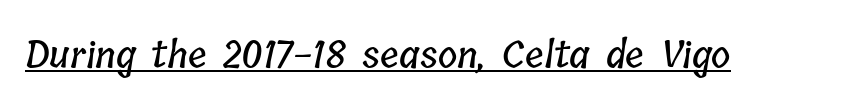
{"width": "condensed", "stroke_contrast": "low", "x_height": "medium", "monospaced": "no", "underline": "yes", "letter_spacing": "normal", "letter_spacing_em": 0.0, "glyph_px": 37}
